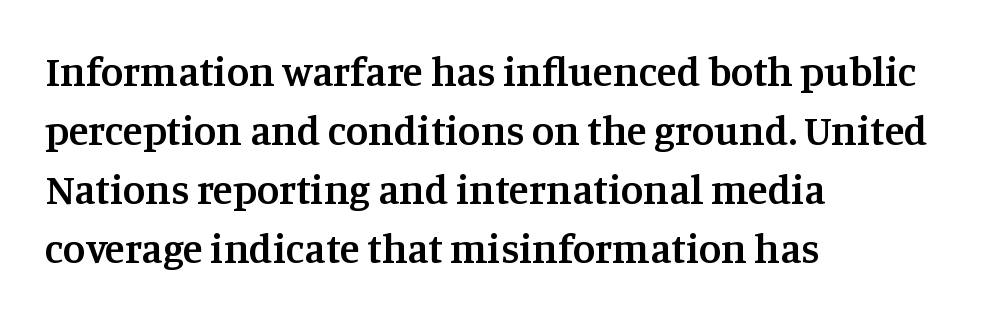
The image shows 41 px semibold serif type, upright; set left-aligned, normal line spacing (1.44x), normal letter spacing, not underlined; medium stroke contrast and a large x-height.
